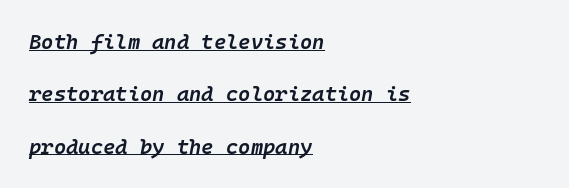
{"italic": "yes", "lean": "right", "slant_degrees": 10, "bold": "semi", "underline": "yes", "align": "left", "line_spacing": "loose", "line_spacing_ratio": 2.49, "letter_spacing": "normal", "letter_spacing_em": 0.0, "glyph_px": 21}
